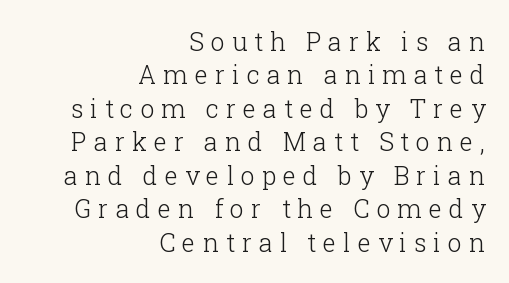
These lines stack with their right ends in a neat column. If you measured baseline to baseline, you'd find a middling distance. The horizontal fit of the characters is loose and conspicuously gappy. Does the lettering tilt? It doesn't — this is upright. No letter is thick-stroked: the sample isn't bold.
